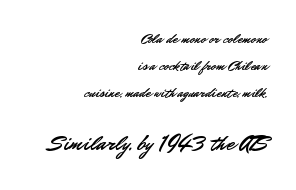
{"underline": "no", "align": "right", "line_spacing": "loose", "line_spacing_ratio": 1.94, "letter_spacing": "normal", "letter_spacing_em": 0.0, "larger_block": "second", "size_ratio": 1.57, "glyph_px": 22}
